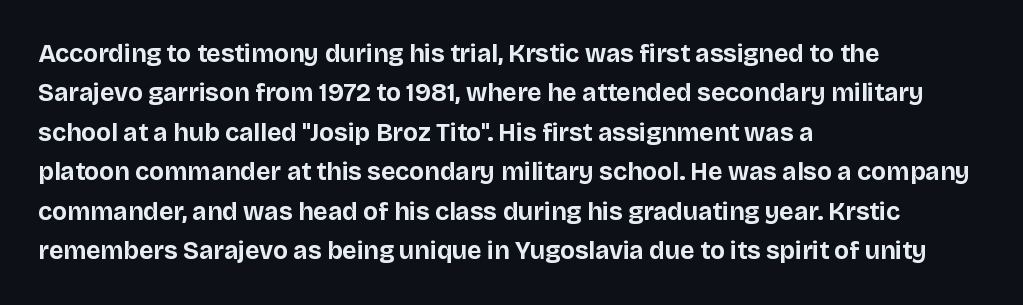
Evenly set lines give the paragraph a standard silhouette. Glance below the letters and you will spot only blank space. Typeset ragged right — the left edge is the straight one. This sample uses plain, unmodified letter spacing. Style check: upright. I'd describe the lettering as bold — thick and assertive.
